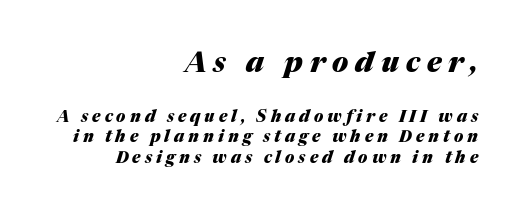
The image shows 28 px heavy type, italic (leaning right); set right-aligned, normal line spacing (1.29x), unusually wide letter spacing (+0.25 em), not underlined; the first (top) block is 1.75x larger; medium stroke contrast and a medium x-height.
